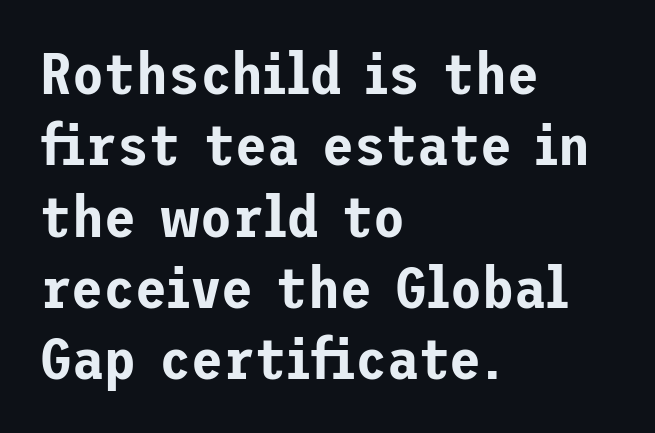
Is the letter spacing exaggerated? No — it looks like the ordinary default. Observe the absence of serifs on each vertical stroke in this sample. Any mark beneath the type? The region is blank. The font's upright variant was chosen for this text.
